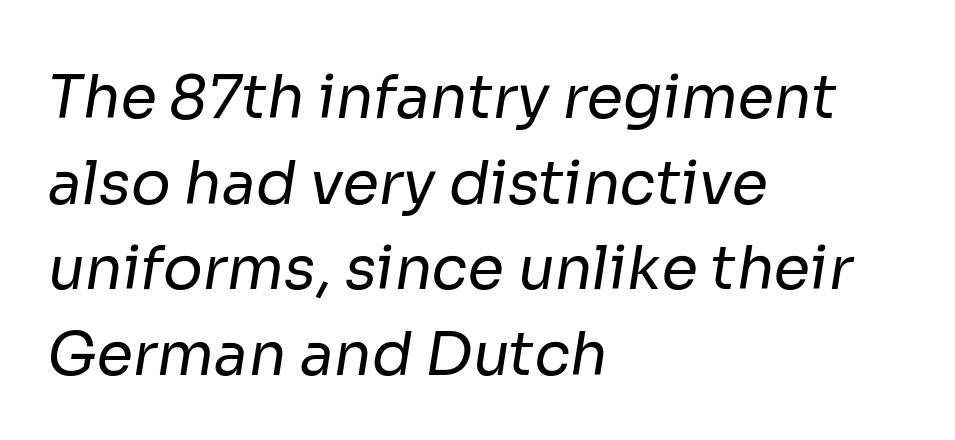
{"serif": "no", "bold": "no", "weight": "regular", "width": "normal", "stroke_contrast": "low", "x_height": "medium", "monospaced": "no", "underline": "no", "align": "left", "line_spacing": "normal", "line_spacing_ratio": 1.45, "letter_spacing": "normal", "letter_spacing_em": 0.0, "glyph_px": 59}
